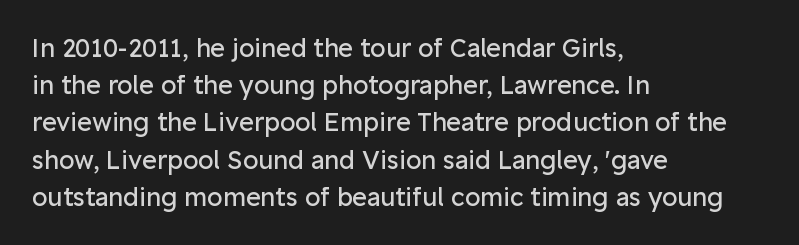
Each new line begins a customary step beneath the previous one. In CSS terms this would be text-align: left. Every character sits straight up, as roman type does. Inter-character spacing is left at the font's built-in metrics.
